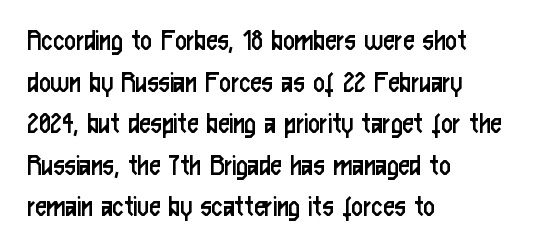
Each word holds together tightly as a unit, with standard inter-letter gaps. The lines sit at an ordinary, default distance from one another. Spacing verdict: proportional, widths tailored to each character. The passage shown is typeset with a sans-serif family. Alignment: flush left. The axis of the letterforms is exactly vertical.
